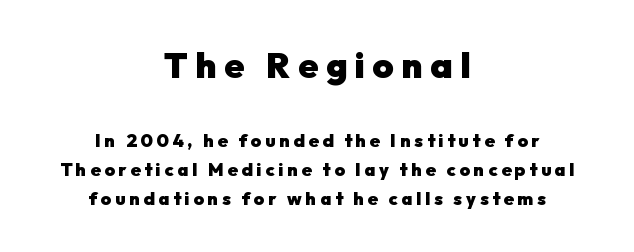
{"serif": "no", "italic": "no", "bold": "yes", "weight": "heavy", "width": "normal", "stroke_contrast": "low", "x_height": "medium", "monospaced": "no", "underline": "no", "align": "center", "line_spacing": "normal", "line_spacing_ratio": 1.61, "letter_spacing": "wide", "letter_spacing_em": 0.21, "larger_block": "first", "size_ratio": 2.0, "glyph_px": 36}
